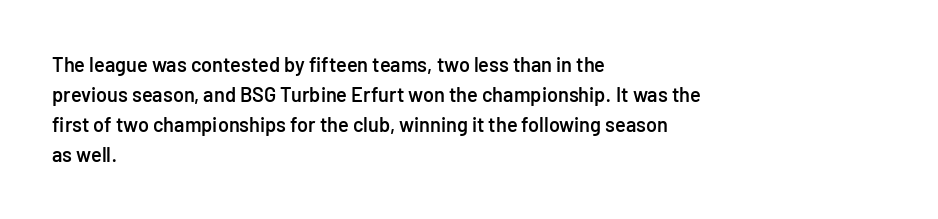
Q: Is the text bold? A: Semi-bold.
Q: Is the text italic (slanted)? A: No, it is upright.
Q: Is the text underlined? A: No.
Q: How is the paragraph aligned? A: Left-aligned.
Q: Is the spacing between letters normal or unusually wide? A: Normal.
Q: Is the spacing between lines tight, normal or loose? A: Normal.
